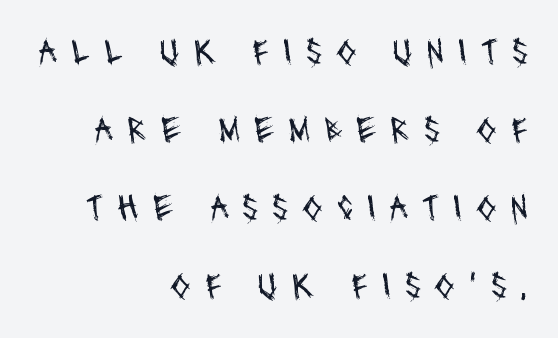
The space beneath each line is pristine and unruled. The rendering uses natural spacing where letterforms have individual widths. Is this a sans? Yes — the strokes have no serifs. A student would call this right alignment; a typographer would say flush right, rag left.
